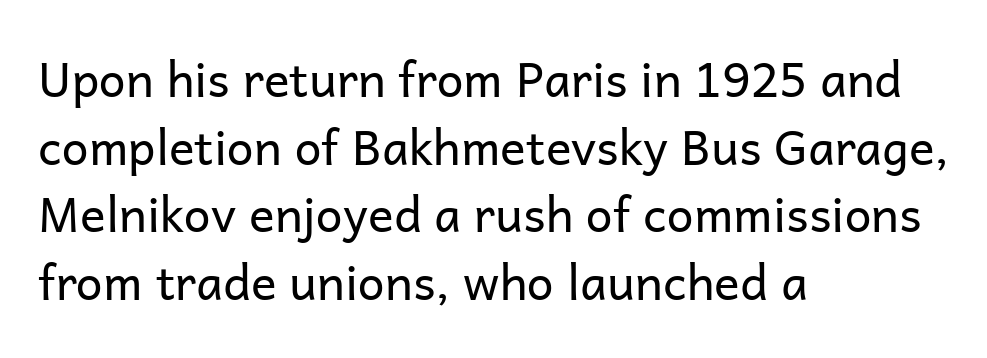
Q: Is the text bold? A: No.
Q: Is the text italic (slanted)? A: No, it is upright.
Q: Is the typeface a serif or a sans-serif typeface? A: Sans-serif.
Q: Is the text underlined? A: No.
Q: How is the paragraph aligned? A: Left-aligned.
Q: Is the spacing between letters normal or unusually wide? A: Normal.
Q: Is the spacing between lines tight, normal or loose? A: Normal.
Q: Width (condensed, normal, or wide)? A: Normal.
Q: Stroke contrast? A: Low.
Q: x-height? A: Medium.
Q: Monospaced? A: No.
